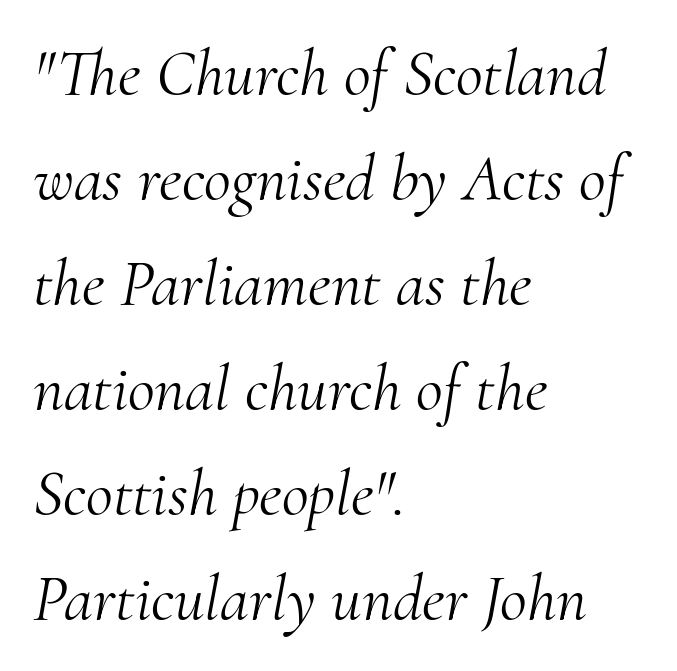
Normally led — the rows are evenly, conventionally spaced. These lines were composed using italics. The letters look calm and open, with moderate or lighter stems. Each letter keeps its own natural width here, so spacing adapts to shape.
